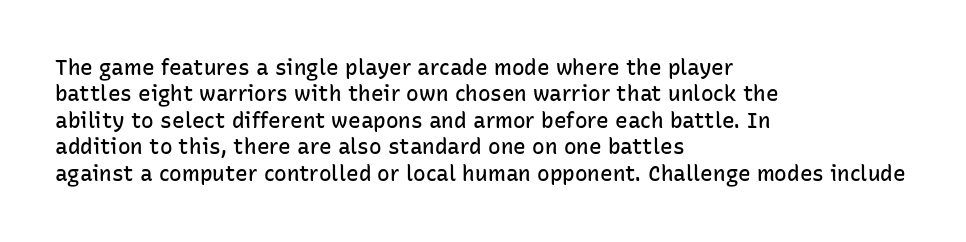
{"italic": "no", "bold": "semi", "underline": "no", "align": "left", "line_spacing": "normal", "line_spacing_ratio": 1.26, "letter_spacing": "normal", "letter_spacing_em": 0.0, "glyph_px": 21}
